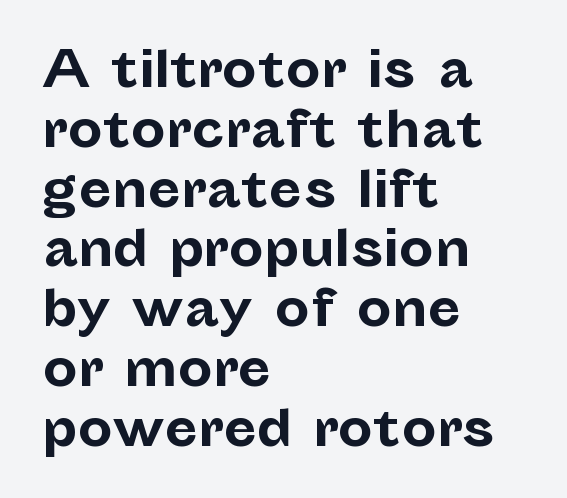
The image shows 49 px bold sans-serif type, upright; set left-aligned, line spacing 1.22x, normal letter spacing, not underlined; low stroke contrast and a medium x-height.
